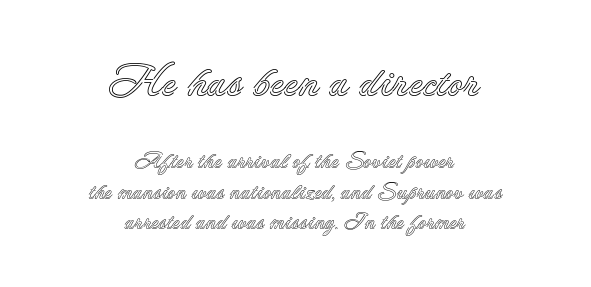
{"width": "normal", "x_height": "small", "monospaced": "no", "underline": "no", "align": "center", "line_spacing": "normal", "line_spacing_ratio": 1.39, "letter_spacing": "normal", "letter_spacing_em": 0.0, "larger_block": "first", "size_ratio": 1.95, "glyph_px": 43}
